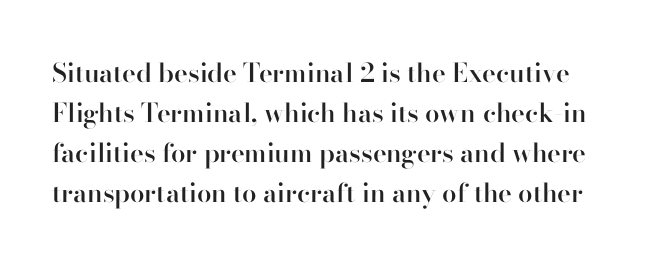
The image shows 26 px text type, upright; set normal line spacing (1.54x), normal letter spacing, not underlined.
